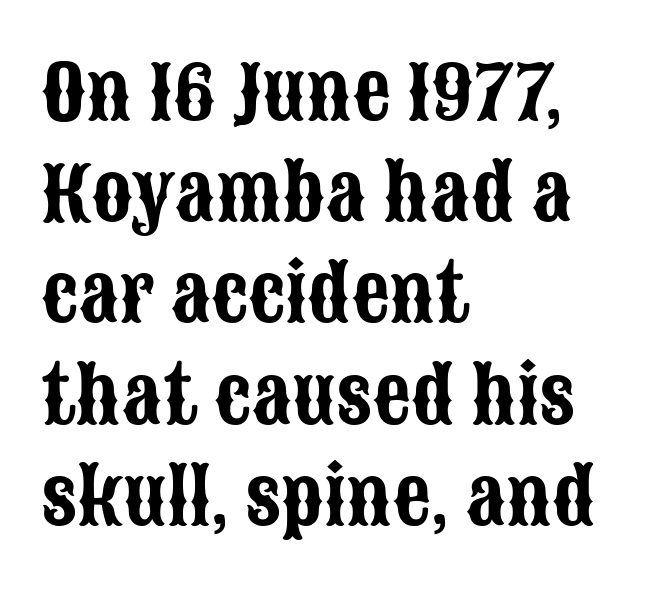
{"serif": "no", "italic": "no", "width": "condensed", "stroke_contrast": "low", "x_height": "large", "monospaced": "no", "underline": "no", "align": "left", "line_spacing": "normal", "line_spacing_ratio": 1.35, "letter_spacing": "normal", "letter_spacing_em": 0.0, "glyph_px": 75}
